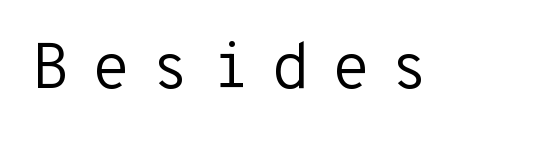
The image shows 64 px regular-weight sans-serif type, upright, monospaced; set unusually wide letter spacing (+0.32 em), not underlined; low stroke contrast and a medium x-height.
